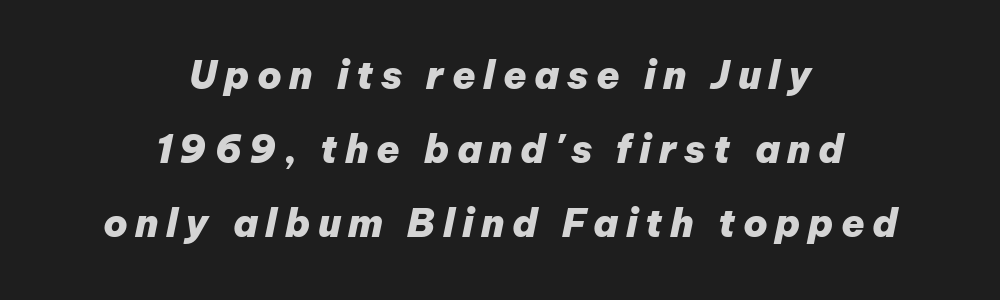
The image shows 38 px heavy type, italic (leaning right); set centered, loose line spacing (1.95x), unusually wide letter spacing (+0.2 em), not underlined; low stroke contrast and a medium x-height.
